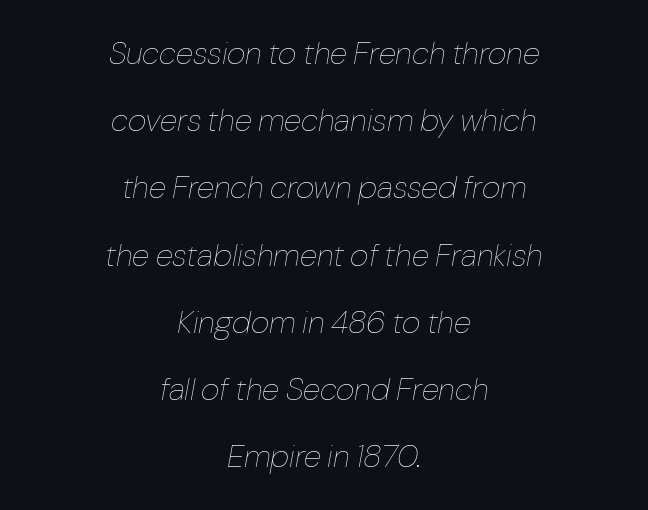
The image shows 32 px thin type, italic (leaning right); set centered, loose line spacing (2.1x), normal letter spacing, not underlined; low stroke contrast and a medium x-height.
